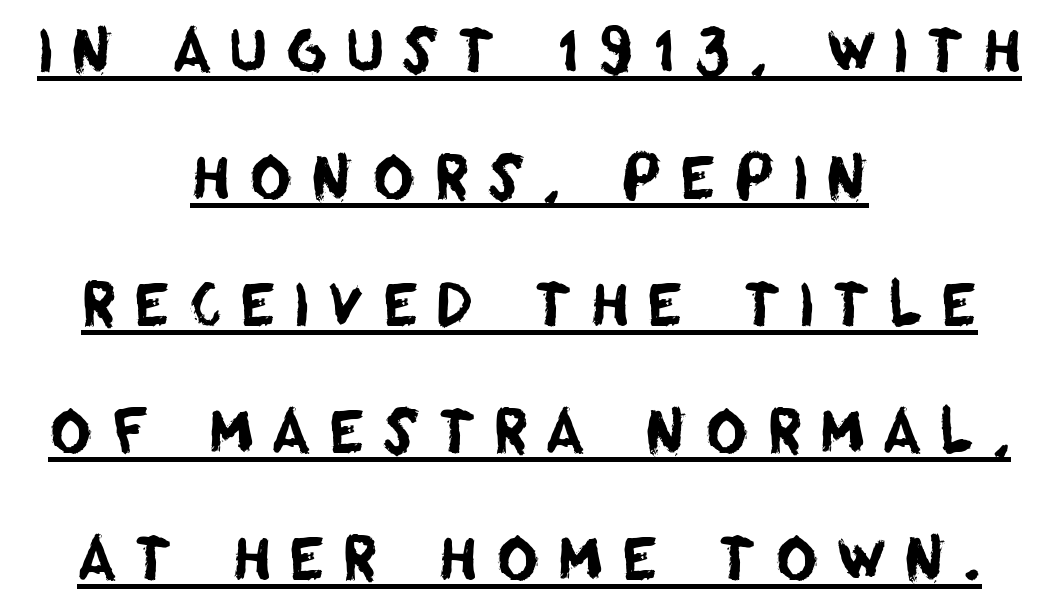
The image shows 58 px sans-serif type; set centered, loose line spacing (2.19x), unusually wide letter spacing (+0.3 em), underlined; low stroke contrast and a large x-height.
